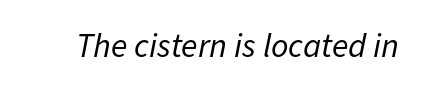
Q: Is the text bold? A: No.
Q: Is the text italic (slanted)? A: Yes, it leans right by about 11 degrees.
Q: Is the text underlined? A: No.
Q: Is the spacing between letters normal or unusually wide? A: Normal.
Q: Width (condensed, normal, or wide)? A: Normal.
Q: Stroke contrast? A: Low.
Q: x-height? A: Medium.
Q: Monospaced? A: No.
